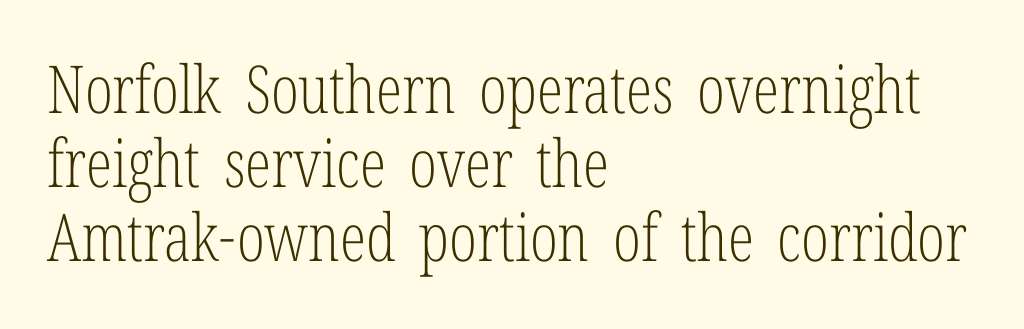
Descenders are the only things crossing below the line. On a weight scale, this lands at 450 or below. Ordinary non-slanted type is in use. The designer dialed line spacing down below the default.
